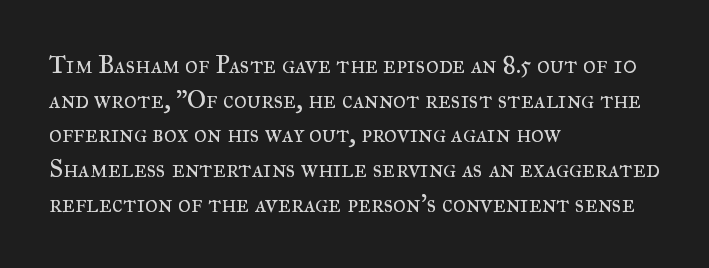
Q: Is the text bold? A: No.
Q: Is the text italic (slanted)? A: No, it is upright.
Q: Is the text underlined? A: No.
Q: How is the paragraph aligned? A: Left-aligned.
Q: Is the spacing between letters normal or unusually wide? A: Normal.
Q: Is the spacing between lines tight, normal or loose? A: Normal.
